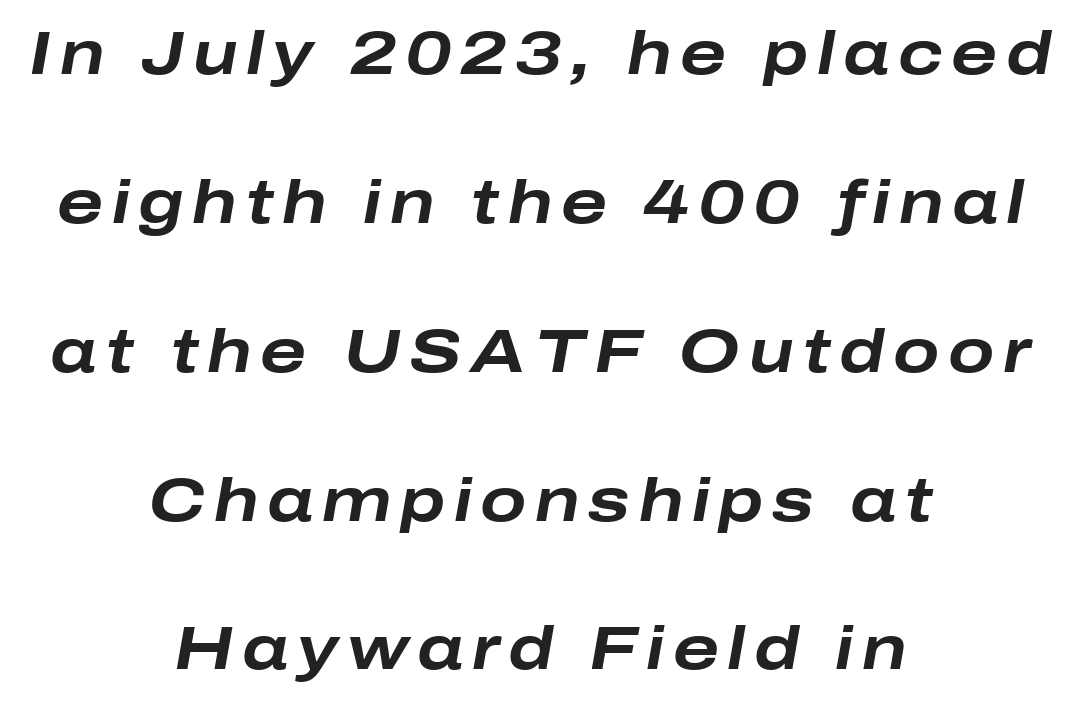
The glyphs have the mass of a bold cut. No word sits above an underline. Leading: increased. This rendering uses center alignment, leaving both contours irregular but symmetric.
